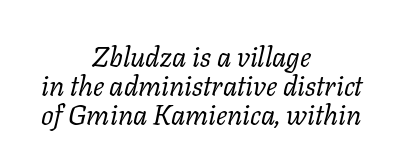
Q: Is the text bold? A: No.
Q: Is the text italic (slanted)? A: Yes, it leans right by about 11 degrees.
Q: Is the typeface a serif or a sans-serif typeface? A: Serif.
Q: Is the text underlined? A: No.
Q: How is the paragraph aligned? A: Centered.
Q: Is the spacing between letters normal or unusually wide? A: Normal.
Q: Is the spacing between lines tight, normal or loose? A: Tight.
Q: Width (condensed, normal, or wide)? A: Normal.
Q: Stroke contrast? A: Low.
Q: x-height? A: Medium.
Q: Monospaced? A: No.
